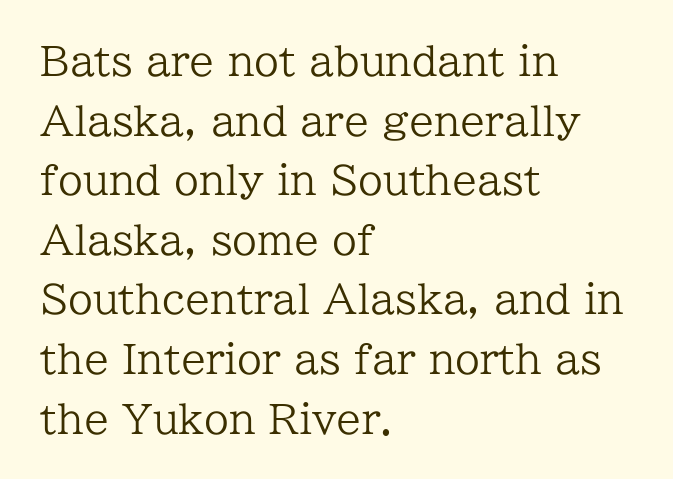
Baseline-to-baseline distance is the conventional proportion of letter height. Do the letters lean? They stand straight. The rendering shows small feet on the letterforms — a serif design. Each letter keeps its own natural width here, so spacing adapts to shape. Leftover space on each line is placed entirely after the last word. These lines keep a tight, regular rhythm from letter to letter.
